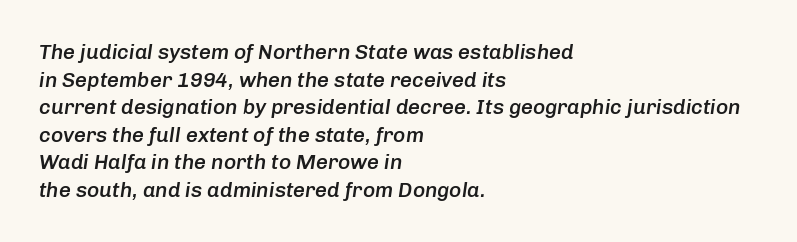
Q: Is the text bold? A: Semi-bold.
Q: Is the text italic (slanted)? A: Yes, it leans right by about 8 degrees.
Q: Is the text underlined? A: No.
Q: How is the paragraph aligned? A: Left-aligned.
Q: Is the spacing between letters normal or unusually wide? A: Normal.
Q: Is the spacing between lines tight, normal or loose? A: Normal.
